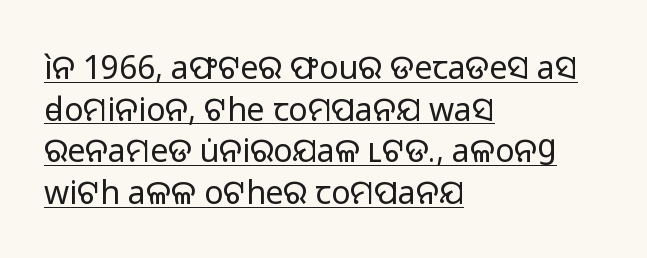
Summary of vertical rhythm: regular, with standard interline spacing. This sample carries an underscore along the baseline area. Default kerning and tracking; the words read as compact shapes. Upright lettering throughout. The font sits on the lighter half of the weight spectrum, regular included. Note the varied advance widths — an 'i' is clearly narrower than an 'm'.
